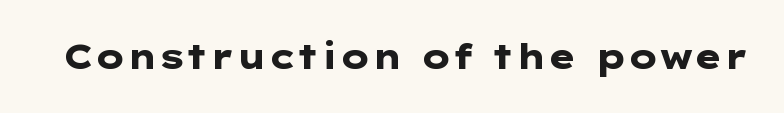
Posture: upright roman. Underline: absent. The face used here has the dense, thick strokes of a bold. Honestly, the letter spacing is just normal — you wouldn't notice it. The designer went with a sans here, leaving each stem footless.
